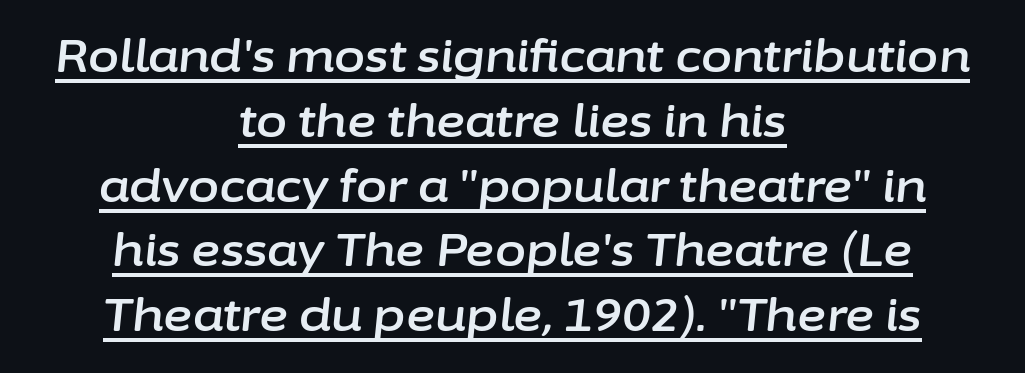
Q: Is the text italic (slanted)? A: Yes, it leans right by about 6 degrees.
Q: Is the text underlined? A: Yes.
Q: How is the paragraph aligned? A: Centered.
Q: Is the spacing between letters normal or unusually wide? A: Normal.
Q: Is the spacing between lines tight, normal or loose? A: Normal.
Q: Width (condensed, normal, or wide)? A: Normal.
Q: Stroke contrast? A: Low.
Q: x-height? A: Medium.
Q: Monospaced? A: No.
